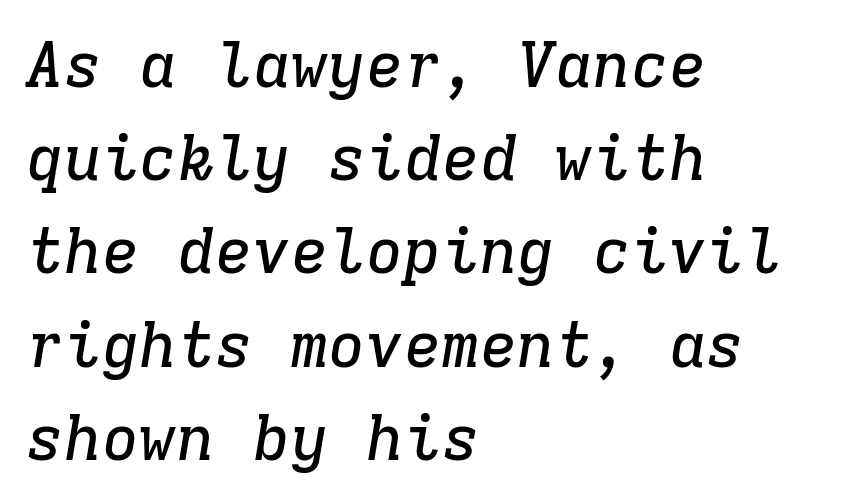
The image shows 63 px serif type, italic (leaning right), monospaced; set left-aligned, normal line spacing (1.48x), normal letter spacing, not underlined; low stroke contrast and a medium x-height.
